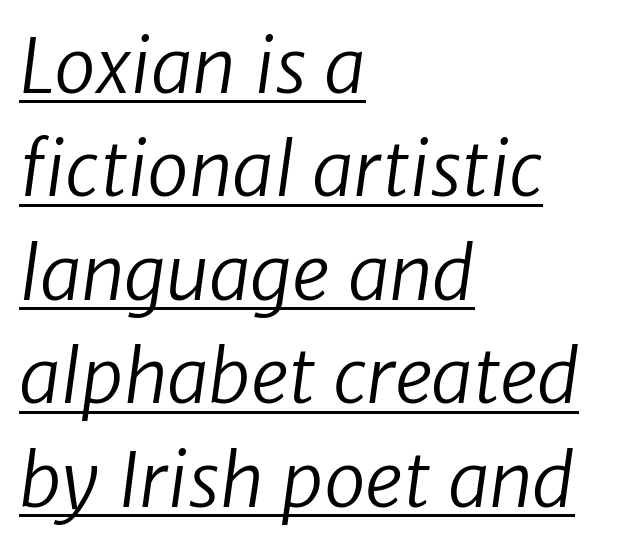
The specimen includes a rule beneath the text block's lines. The tracking reads as untouched default to a designer's eye. The letters advance in unequal steps, a hallmark of proportional type. Each line starts at the same left margin while the right side varies. You can tell from the bare stems that sans-serif type was used.
